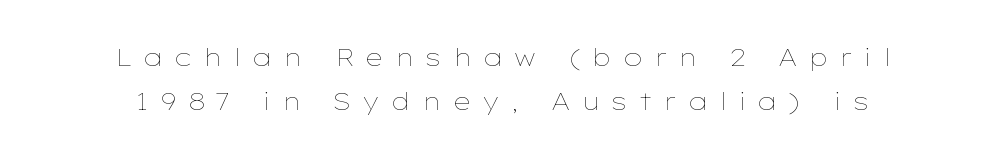
{"italic": "no", "bold": "no", "underline": "no", "align": "center", "line_spacing_ratio": 1.76, "letter_spacing": "wide", "letter_spacing_em": 0.44, "glyph_px": 25}
